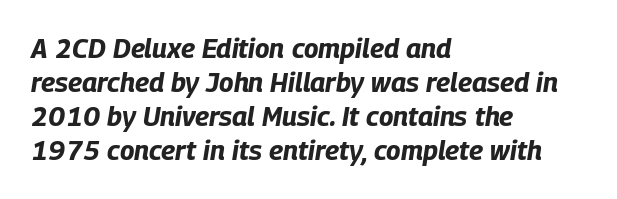
Q: Is the text bold? A: Yes.
Q: Is the text italic (slanted)? A: Yes, it leans right by about 9 degrees.
Q: Is the text underlined? A: No.
Q: How is the paragraph aligned? A: Left-aligned.
Q: Is the spacing between letters normal or unusually wide? A: Normal.
Q: Is the spacing between lines tight, normal or loose? A: Normal.
